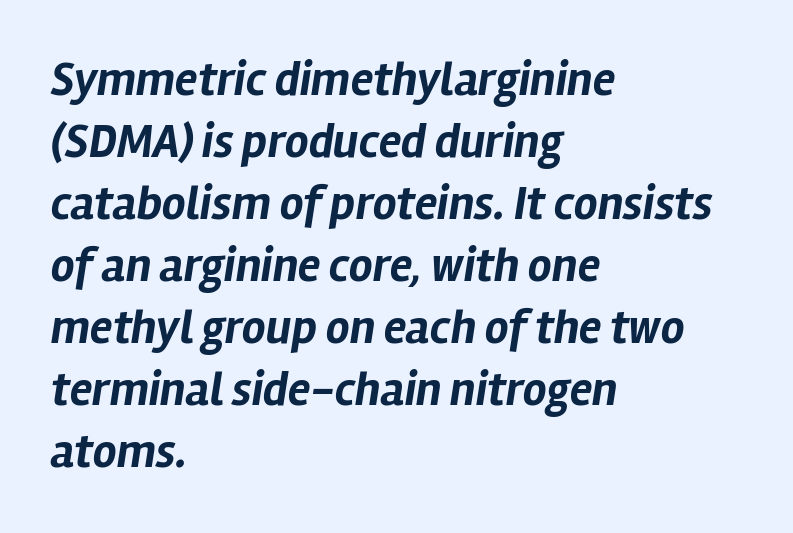
{"italic": "yes", "lean": "right", "slant_degrees": 12, "bold": "yes", "weight": "bold", "width": "normal", "stroke_contrast": "low", "x_height": "medium", "monospaced": "no", "underline": "no", "align": "left", "line_spacing": "normal", "line_spacing_ratio": 1.32, "letter_spacing": "normal", "letter_spacing_em": 0.0, "glyph_px": 47}
